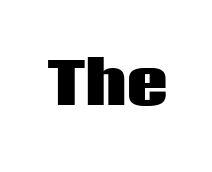
The image shows 57 px heavy sans-serif type, upright; set normal letter spacing, not underlined; low stroke contrast and a large x-height.
